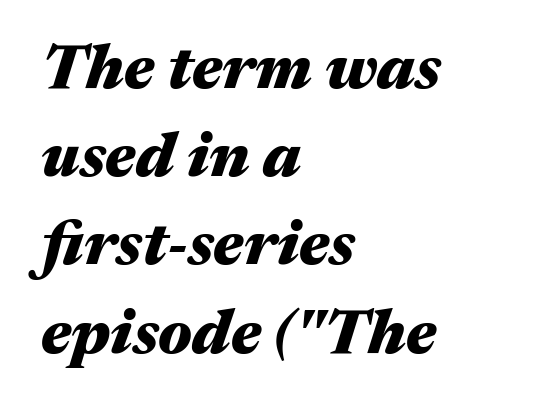
The face used here has the dense, thick strokes of a bold. This sample has the flowing, uneven cadence of proportional lettering. Characters follow at the spacing the type designer built in. Students, observe: this is what conventionally led text looks like. The axis of the letterforms is tilted away from vertical.
